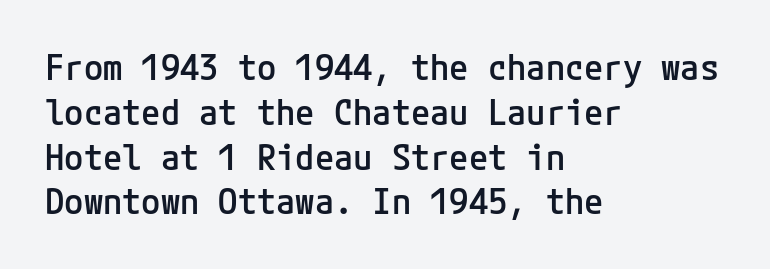
A semibold gives these letters moderate extra thickness, short of bold. Decoration check: the copy has no underline. The designer went with a sans here, leaving each stem footless. Reading down the column, the eye jumps a familiar distance to each next line.
